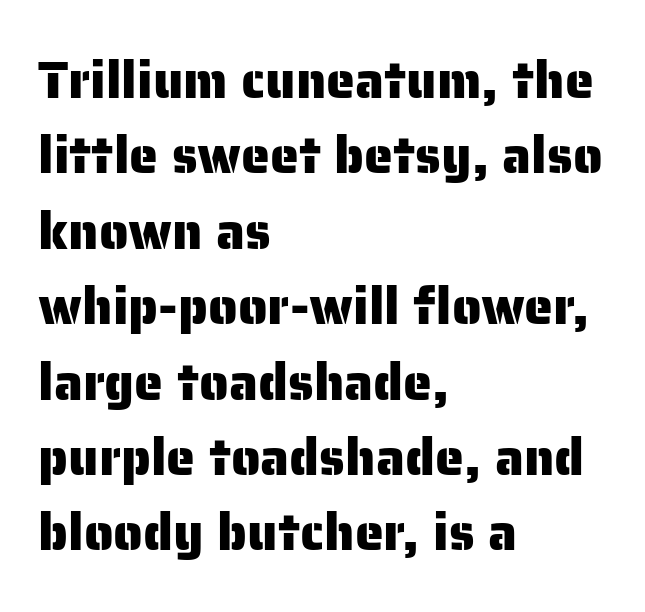
The passage shown stacks its lines at a standard gap. A typesetter would call this proportional, since set widths differ per character. A roman cut, with each character standing at attention. Only glyphs here, with clear space below each row.
